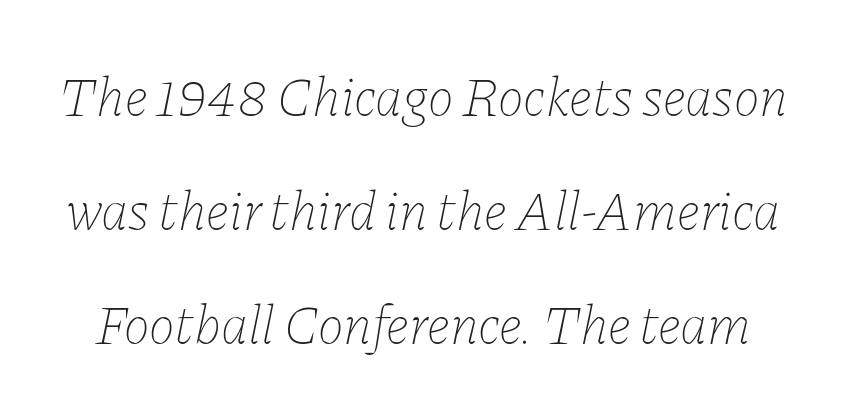
The image shows 55 px thin type, italic (leaning right); set loose line spacing (2.07x), normal letter spacing, not underlined; low stroke contrast and a medium x-height.
